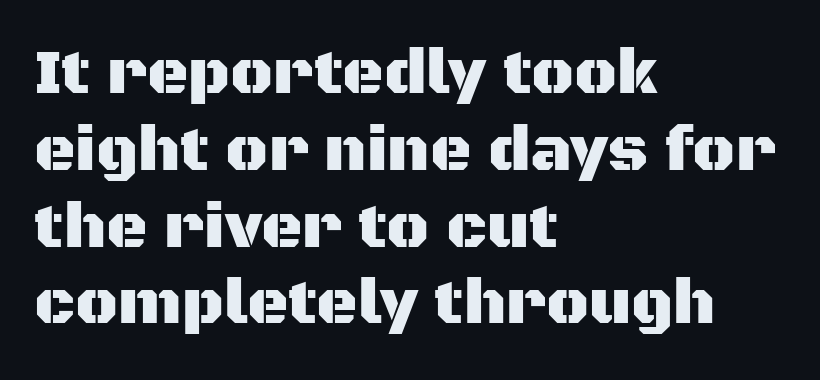
Q: Is the text italic (slanted)? A: No, it is upright.
Q: Is the typeface a serif or a sans-serif typeface? A: Sans-serif.
Q: Is the text underlined? A: No.
Q: How is the paragraph aligned? A: Left-aligned.
Q: Is the spacing between letters normal or unusually wide? A: Normal.
Q: Width (condensed, normal, or wide)? A: Normal.
Q: Stroke contrast? A: Medium.
Q: x-height? A: Large.
Q: Monospaced? A: No.
